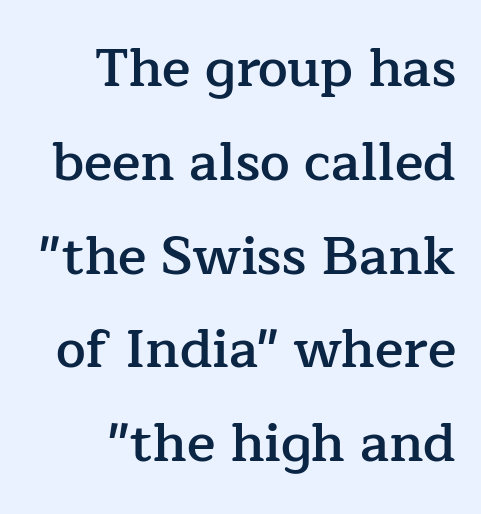
{"serif": "yes", "italic": "no", "bold": "semi", "weight": "semibold", "width": "normal", "stroke_contrast": "low", "x_height": "medium", "monospaced": "no", "underline": "no", "align": "right", "line_spacing_ratio": 1.77, "letter_spacing": "normal", "letter_spacing_em": 0.0, "glyph_px": 53}
